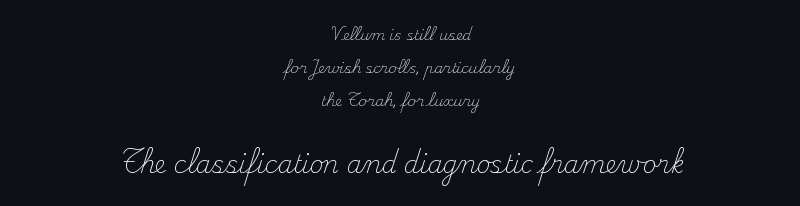
These lines stack symmetrically, like a column narrowing and widening about its center. Descender tails drop into unmarked territory. A typesetter would call this leading open, well beyond the default.
